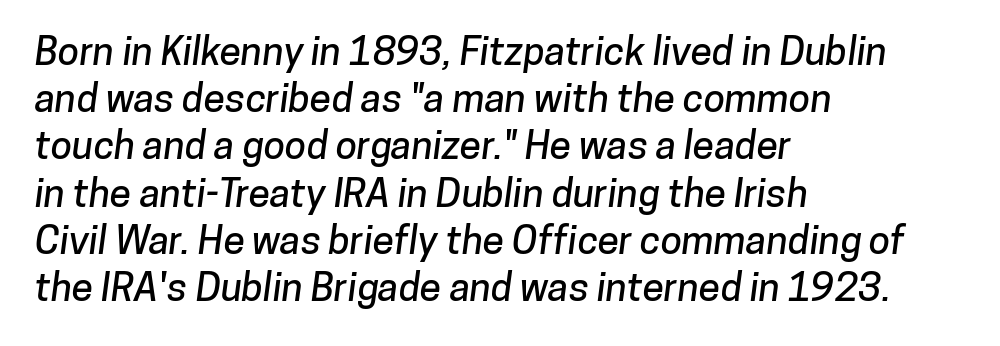
{"serif": "no", "width": "normal", "stroke_contrast": "low", "x_height": "medium", "monospaced": "no", "underline": "no", "align": "left", "line_spacing_ratio": 1.21, "letter_spacing": "normal", "letter_spacing_em": 0.0, "glyph_px": 39}
